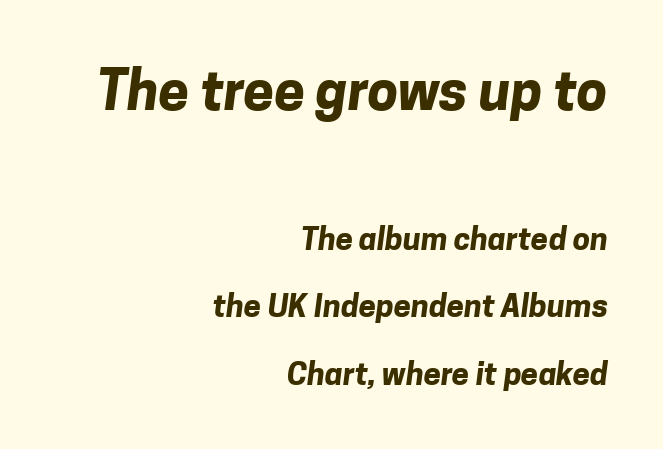
Unmarked baselines from the first word to the last. The tracking reads as untouched default to a designer's eye. Character size in the leading block exceeds that of the trailing block. Proportional: the letters do not fall into vertical columns. Layout note: lines flush right.
